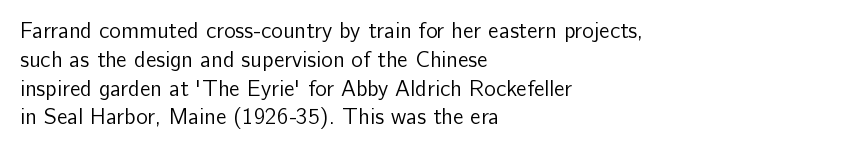
Q: Is the text bold? A: No.
Q: Is the text italic (slanted)? A: No, it is upright.
Q: Is the text underlined? A: No.
Q: How is the paragraph aligned? A: Left-aligned.
Q: Is the spacing between letters normal or unusually wide? A: Normal.
Q: Is the spacing between lines tight, normal or loose? A: Normal.
